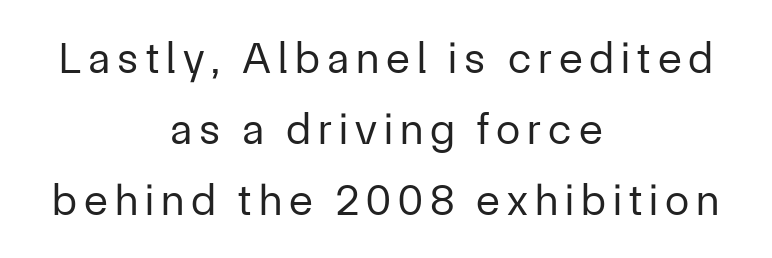
The image shows 44 px regular-weight sans-serif type, upright; set centered, normal line spacing (1.61x), not underlined; low stroke contrast and a medium x-height.
